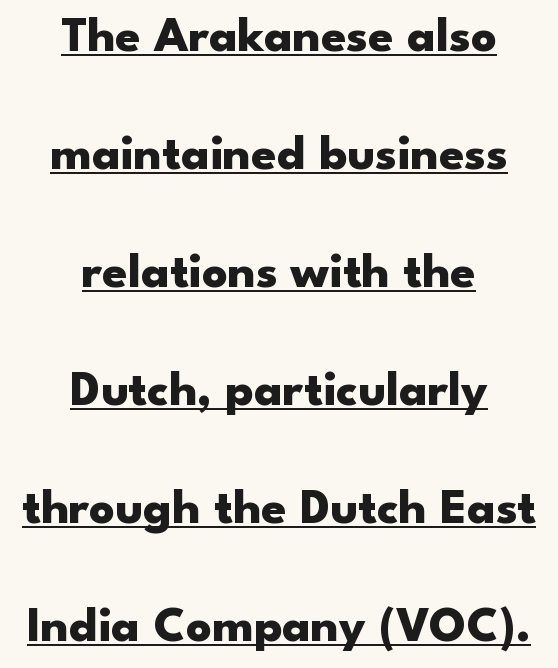
Q: Is the text bold? A: Yes.
Q: Is the text italic (slanted)? A: No, it is upright.
Q: Is the typeface a serif or a sans-serif typeface? A: Sans-serif.
Q: Is the text underlined? A: Yes.
Q: How is the paragraph aligned? A: Centered.
Q: Is the spacing between letters normal or unusually wide? A: Normal.
Q: Is the spacing between lines tight, normal or loose? A: Loose.
Q: Width (condensed, normal, or wide)? A: Wide.
Q: Stroke contrast? A: Low.
Q: x-height? A: Small.
Q: Monospaced? A: No.
